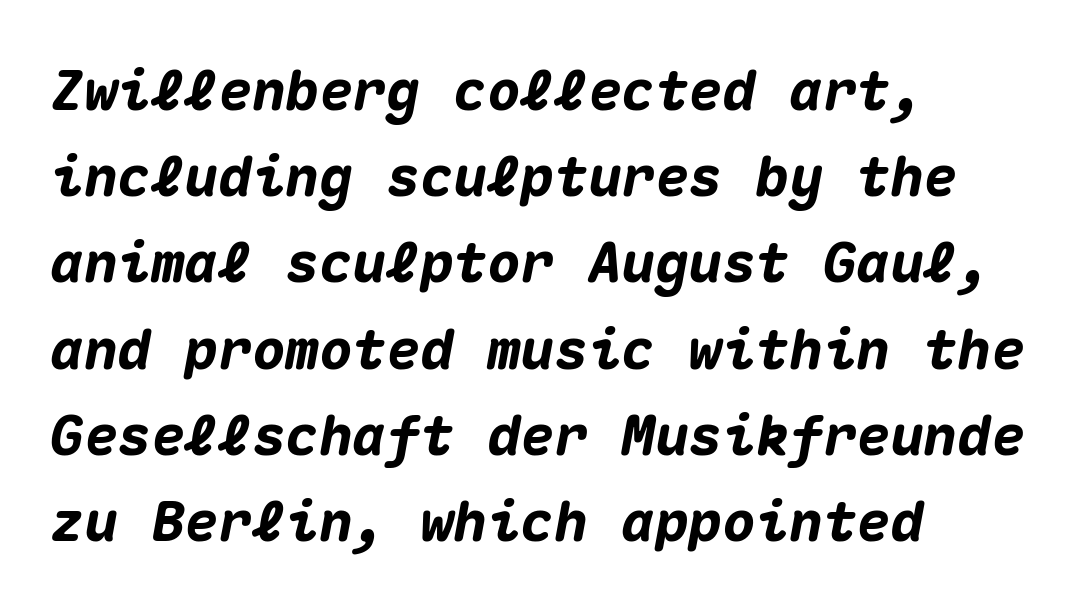
The typography opts for an oblique posture over an upright one. The rendering anchors every line to the left-hand side. Note the uniform advance width — an 'i' takes as much space as an 'm'. Honestly, there is no underline to notice here at all. Strokes here are thick enough to call this a true bold. The rendering keeps characters at their native spacing.
